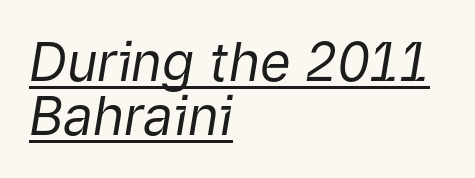
What stands out about the letter spacing? Nothing — it is the standard amount. The typesetting does not lean heavy: it is not bold. These lines are rendered in a variable-pitch font. Tightly led — the rows are bunched.
